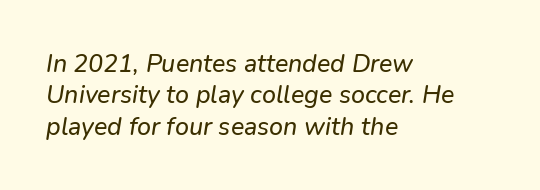
The image shows 25 px text type, italic (leaning right); set left-aligned, normal line spacing (1.26x), normal letter spacing, not underlined.
